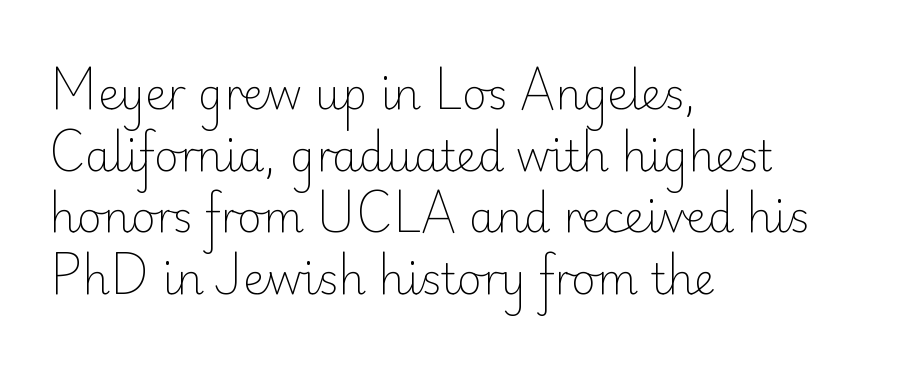
The rendering uses a moderate line-height, typical for paragraphs. Compared with a typical body face, this is equally light or lighter still. Bare-footed words on every line. Words appear dense and cohesive because spacing is normal. Think of a printed novel: that variable character pitch is what you see here.
